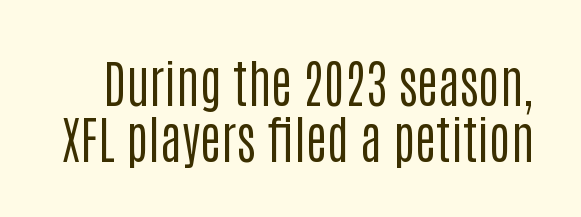
Q: Is the text bold? A: No.
Q: Is the text italic (slanted)? A: No, it is upright.
Q: Is the typeface a serif or a sans-serif typeface? A: Sans-serif.
Q: Is the text underlined? A: No.
Q: Is the spacing between letters normal or unusually wide? A: Normal.
Q: Is the spacing between lines tight, normal or loose? A: Tight.
Q: Width (condensed, normal, or wide)? A: Condensed.
Q: Stroke contrast? A: Low.
Q: x-height? A: Large.
Q: Monospaced? A: No.
